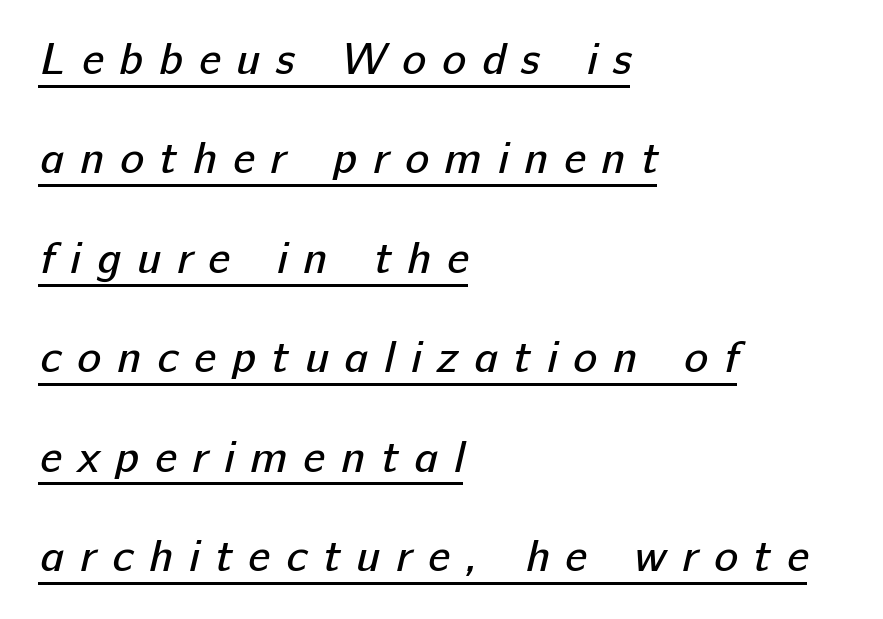
The image shows 45 px regular-weight sans-serif type; set left-aligned, loose line spacing (2.21x), unusually wide letter spacing (+0.35 em), underlined; low stroke contrast and a medium x-height.
